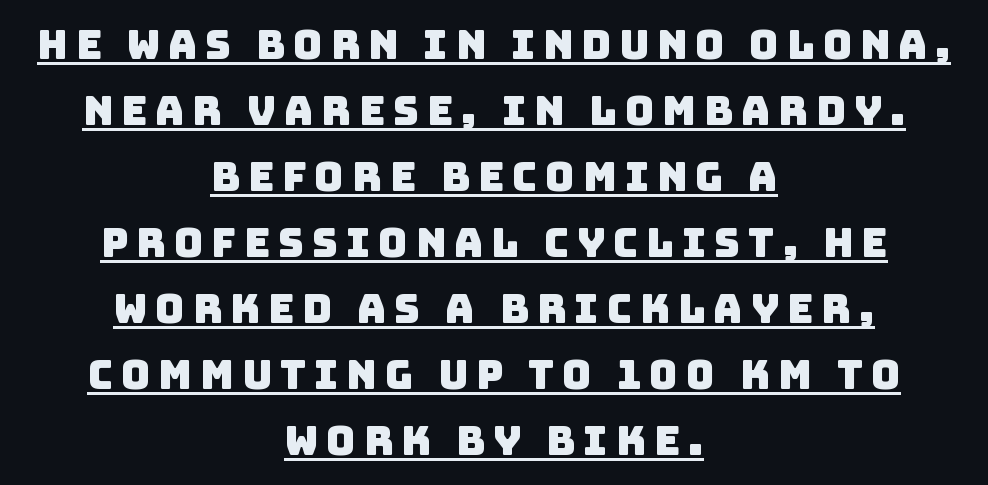
Q: Is the typeface a serif or a sans-serif typeface? A: Sans-serif.
Q: Is the text underlined? A: Yes.
Q: How is the paragraph aligned? A: Centered.
Q: Is the spacing between letters normal or unusually wide? A: Unusually wide.
Q: Is the spacing between lines tight, normal or loose? A: Normal.
Q: Width (condensed, normal, or wide)? A: Normal.
Q: Stroke contrast? A: Low.
Q: x-height? A: Large.
Q: Monospaced? A: No.
